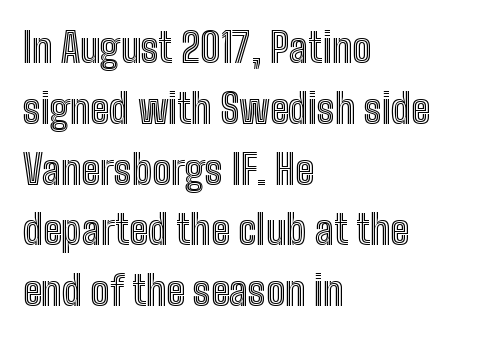
The lettering stays uniformly vertical, giving the passage a roman look. Here the designer chose a conventional face with non-uniform glyph widths. The rows are spaced the way most documents space them. Bare-footed words on every line. Nobody touched the tracking dial on this one.
